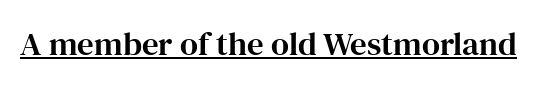
{"serif": "yes", "italic": "no", "width": "normal", "stroke_contrast": "high", "x_height": "medium", "monospaced": "no", "underline": "yes", "letter_spacing": "normal", "letter_spacing_em": 0.0, "glyph_px": 33}
